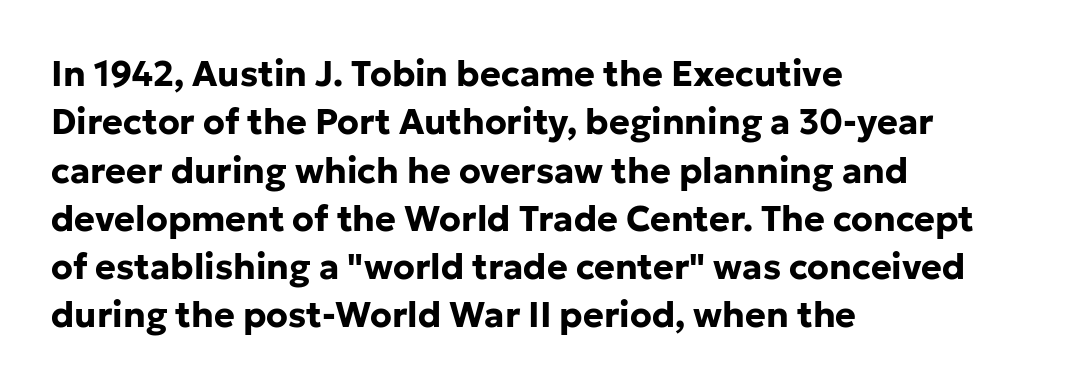
The image shows 35 px bold sans-serif type, upright; set left-aligned, normal line spacing (1.38x), normal letter spacing, not underlined; low stroke contrast and a medium x-height.
